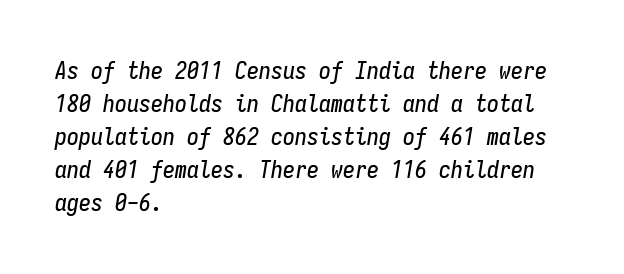
Looking at the ascenders, they clearly lean. Does extra space separate the letters? No, they use regular spacing. Where is the straight margin? On the left. Decoration check: the copy has no underline. Successive baselines arrive at the customary interval.
